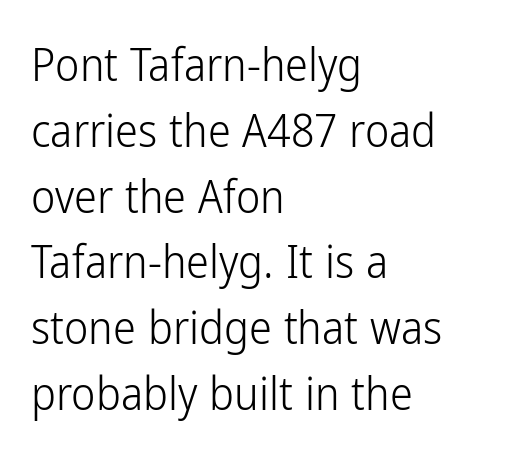
The image shows 46 px light, condensed sans-serif type, upright; set left-aligned, normal line spacing (1.43x), normal letter spacing, not underlined; low stroke contrast and a medium x-height.
